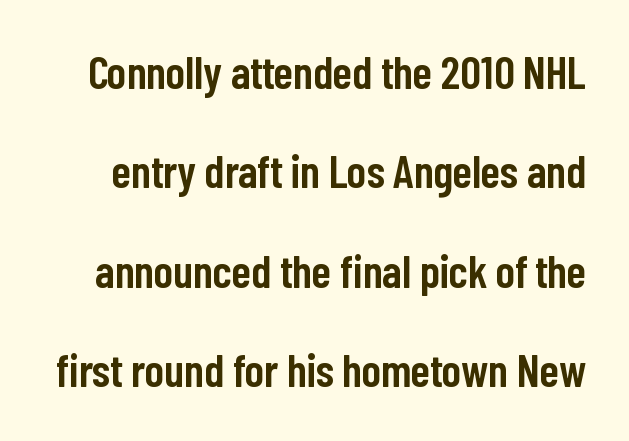
Looks like regular typesetting: each glyph gets only the width it needs. These lines carry some extra weight — a demibold, not a full bold. Unlike italic type, these characters show no tilt at all. The specimen omits any rule beneath the text block's lines.
